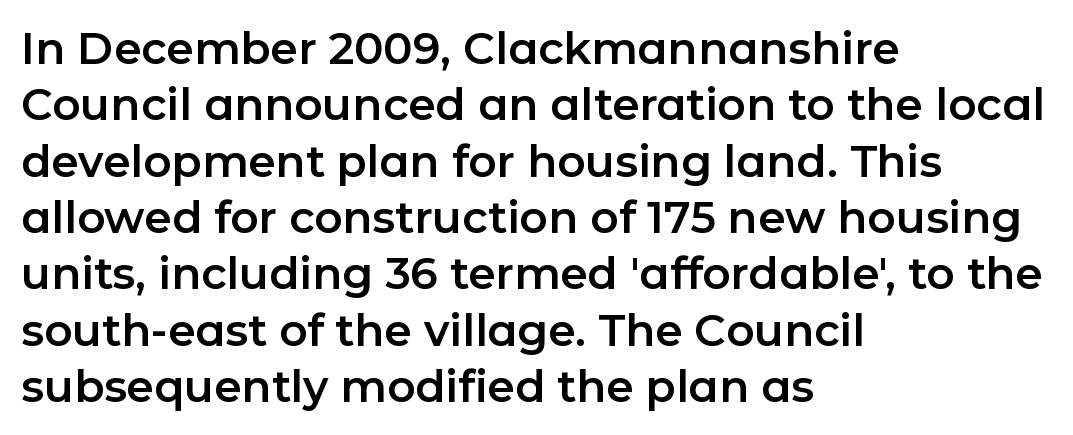
{"serif": "no", "italic": "no", "width": "normal", "stroke_contrast": "low", "x_height": "medium", "monospaced": "no", "underline": "no", "align": "left", "line_spacing": "normal", "line_spacing_ratio": 1.28, "letter_spacing": "normal", "letter_spacing_em": 0.0, "glyph_px": 44}
